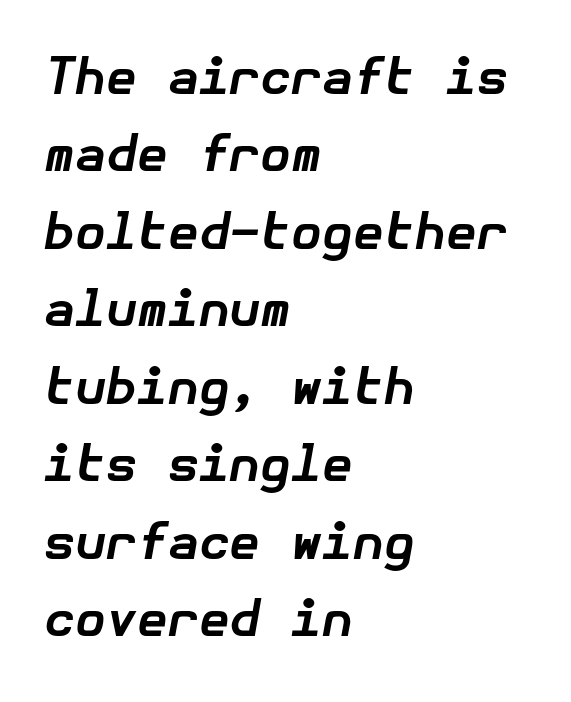
The image shows 50 px bold type, italic (leaning right); set left-aligned, normal line spacing (1.55x), normal letter spacing, not underlined; low stroke contrast and a medium x-height.
